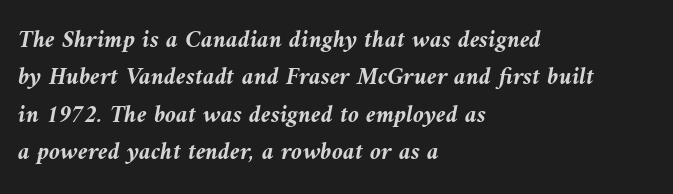
Q: Is the text bold? A: Yes.
Q: Is the text italic (slanted)? A: Yes, it leans left by about 10 degrees.
Q: Is the text underlined? A: No.
Q: How is the paragraph aligned? A: Left-aligned.
Q: Is the spacing between letters normal or unusually wide? A: Normal.
Q: Is the spacing between lines tight, normal or loose? A: Normal.
